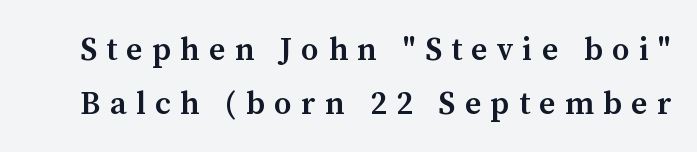
The image shows 32 px semibold serif type, upright; set normal line spacing (1.7x), unusually wide letter spacing (+0.29 em), not underlined; medium stroke contrast and a medium x-height.
